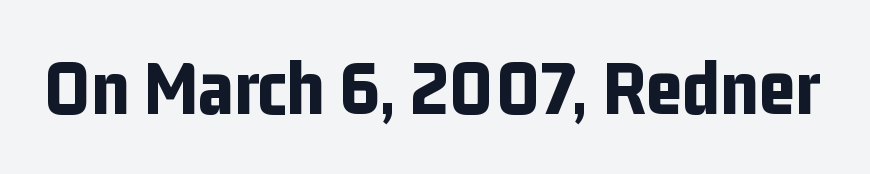
The lettering holds an erect, upright posture throughout. The face used here has the dense, thick strokes of a bold. The letters carry no serifs — their stems end cleanly without finishing strokes. How are the letters spaced? Ordinarily, with no added tracking. Decoration check: the copy has no underline.
